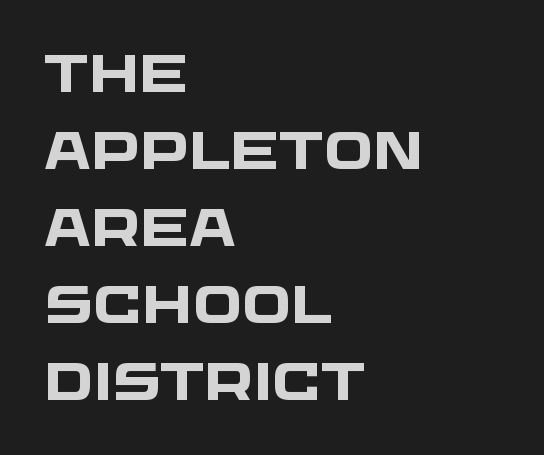
This rendering leaves character spacing at its baseline value. Just letters on the line, the space beneath them empty. Horizontally, the lines are justified to the leading edge only. In terms of leading, this rendering sits right in the middle. Proportional: the letters do not fall into vertical columns. A sans-serif font was chosen for this passage.
